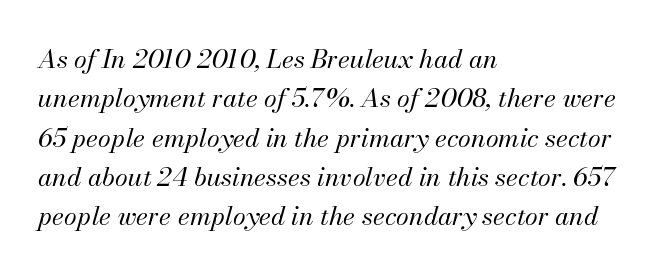
Q: Is the text bold? A: No.
Q: Is the text italic (slanted)? A: Yes, it leans right by about 13 degrees.
Q: Is the text underlined? A: No.
Q: How is the paragraph aligned? A: Left-aligned.
Q: Is the spacing between letters normal or unusually wide? A: Normal.
Q: Is the spacing between lines tight, normal or loose? A: Normal.
